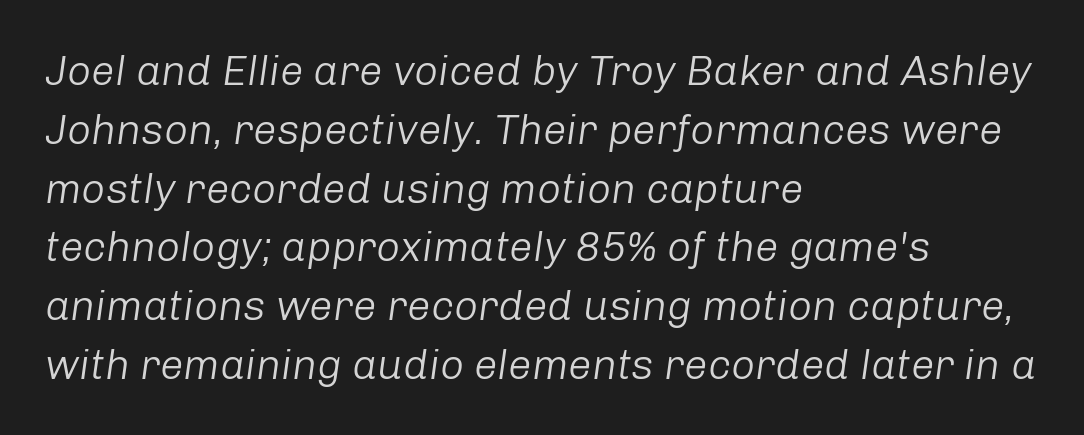
{"italic": "yes", "lean": "right", "slant_degrees": 8, "bold": "no", "weight": "light", "width": "normal", "stroke_contrast": "low", "x_height": "medium", "monospaced": "no", "underline": "no", "align": "left", "line_spacing": "normal", "line_spacing_ratio": 1.4, "letter_spacing": "normal", "letter_spacing_em": 0.0, "glyph_px": 42}
